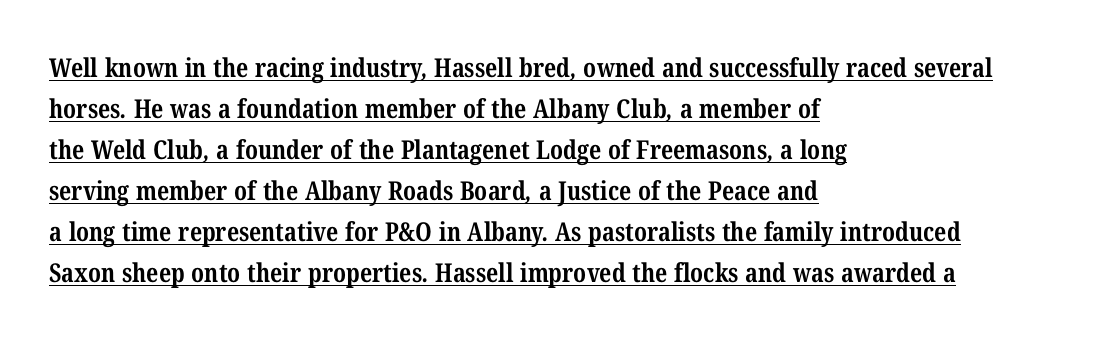
Q: Is the text bold? A: Yes.
Q: Is the text underlined? A: Yes.
Q: How is the paragraph aligned? A: Left-aligned.
Q: Is the spacing between letters normal or unusually wide? A: Normal.
Q: Is the spacing between lines tight, normal or loose? A: Normal.
